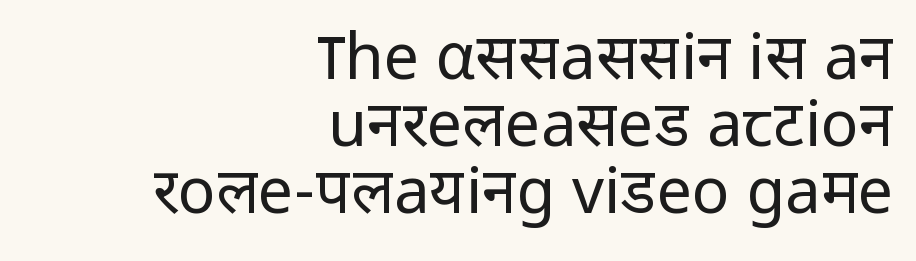
The image shows 63 px regular-weight sans-serif type, upright; set right-aligned, tight line spacing (1.06x), normal letter spacing, not underlined; low stroke contrast and a medium x-height.
